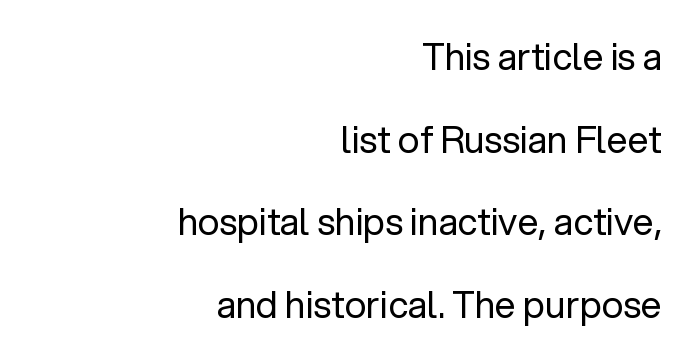
{"serif": "no", "italic": "no", "bold": "no", "weight": "regular", "width": "normal", "stroke_contrast": "low", "x_height": "medium", "monospaced": "no", "underline": "no", "align": "right", "line_spacing": "loose", "line_spacing_ratio": 2.23, "letter_spacing": "normal", "letter_spacing_em": 0.0, "glyph_px": 37}
